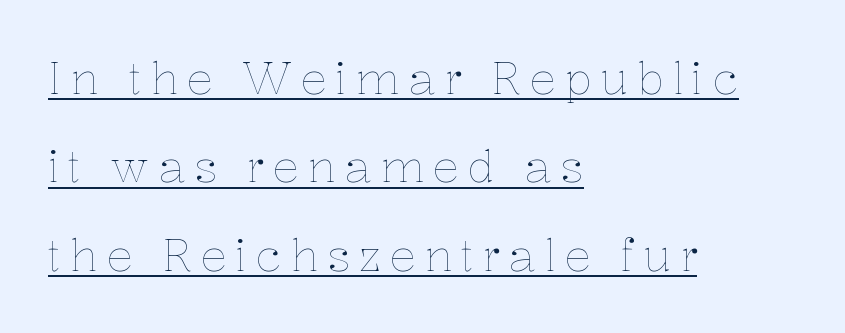
{"italic": "no", "bold": "no", "weight": "thin", "width": "normal", "stroke_contrast": "low", "x_height": "medium", "monospaced": "no", "underline": "yes", "align": "left", "line_spacing": "loose", "line_spacing_ratio": 2.01, "glyph_px": 44}
